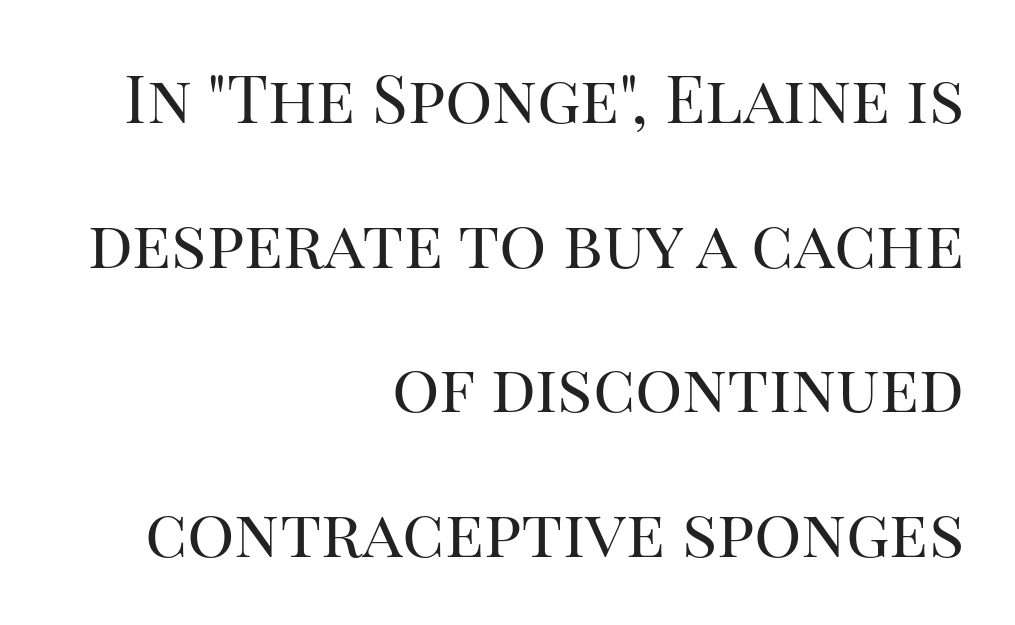
{"serif": "yes", "italic": "no", "bold": "no", "weight": "regular", "width": "normal", "stroke_contrast": "high", "x_height": "large", "monospaced": "no", "underline": "no", "align": "right", "line_spacing": "loose", "line_spacing_ratio": 2.19, "letter_spacing": "normal", "letter_spacing_em": 0.0, "glyph_px": 66}
